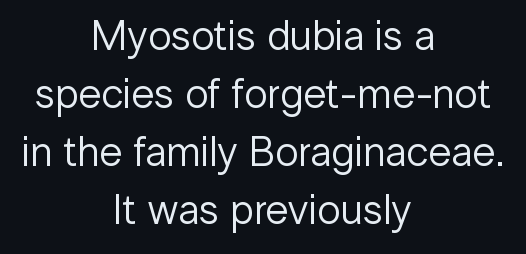
The image shows 42 px regular-weight sans-serif type, upright; set centered, normal line spacing (1.38x), normal letter spacing, not underlined; low stroke contrast and a medium x-height.
